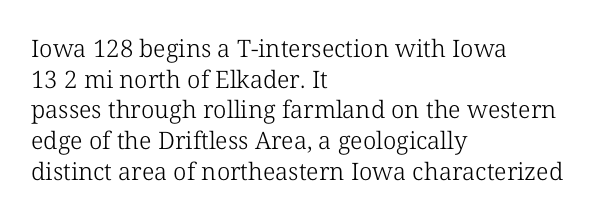
Q: Is the text bold? A: No.
Q: Is the text italic (slanted)? A: No, it is upright.
Q: Is the text underlined? A: No.
Q: How is the paragraph aligned? A: Left-aligned.
Q: Is the spacing between letters normal or unusually wide? A: Normal.
Q: Is the spacing between lines tight, normal or loose? A: Normal.
